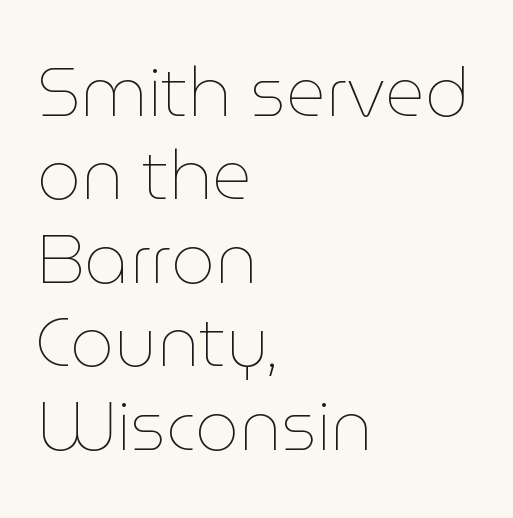
{"italic": "no", "bold": "no", "weight": "thin", "width": "normal", "stroke_contrast": "low", "x_height": "medium", "monospaced": "no", "underline": "no", "align": "left", "line_spacing_ratio": 1.21, "letter_spacing": "normal", "letter_spacing_em": 0.0, "glyph_px": 69}
